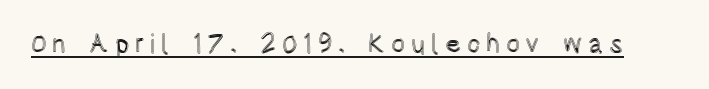
Italic: no, the glyphs are upright roman. Observe the wide spacing: letters keep a clear distance from each other. What decoration does the sample have? An underline.
